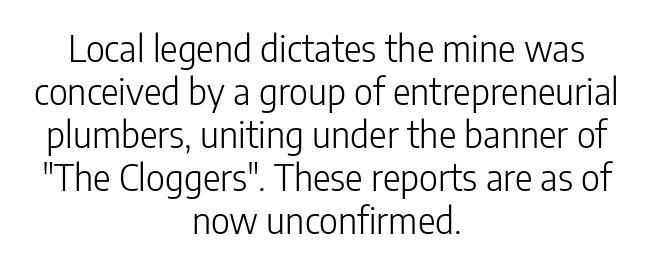
{"serif": "no", "italic": "no", "bold": "no", "weight": "light", "width": "condensed", "stroke_contrast": "low", "x_height": "medium", "monospaced": "no", "underline": "no", "align": "center", "line_spacing_ratio": 1.16, "letter_spacing": "normal", "letter_spacing_em": 0.0, "glyph_px": 37}
